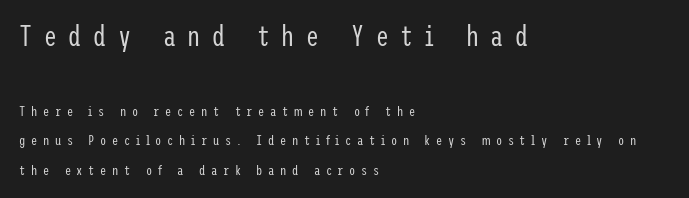
The image shows 29 px regular-weight, condensed sans-serif type, upright; set left-aligned, loose line spacing (2.1x), unusually wide letter spacing (+0.4 em), not underlined; the first (top) block is 2.07x larger; low stroke contrast and a medium x-height.
